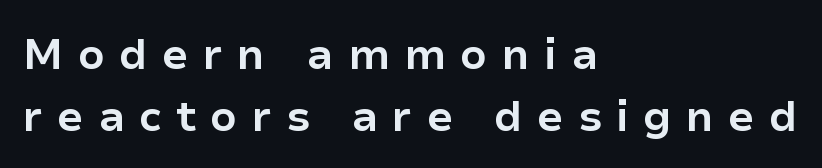
Q: Is the text bold? A: Yes.
Q: Is the text italic (slanted)? A: No, it is upright.
Q: Is the typeface a serif or a sans-serif typeface? A: Sans-serif.
Q: Is the text underlined? A: No.
Q: How is the paragraph aligned? A: Left-aligned.
Q: Is the spacing between letters normal or unusually wide? A: Unusually wide.
Q: Is the spacing between lines tight, normal or loose? A: Normal.
Q: Width (condensed, normal, or wide)? A: Normal.
Q: Stroke contrast? A: Low.
Q: x-height? A: Medium.
Q: Monospaced? A: No.
